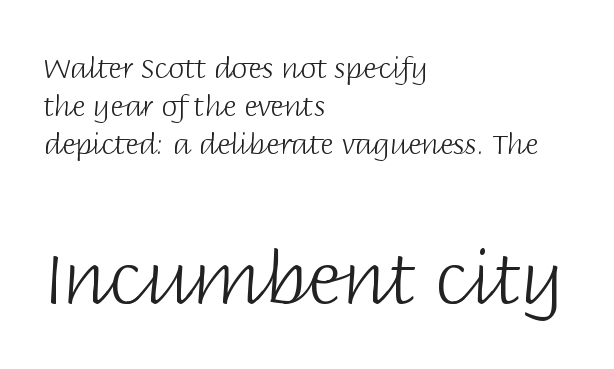
This sample uses plain, unmodified letter spacing. Looks like regular typesetting: each glyph gets only the width it needs. The characters are drawn with everyday or finer stroke widths. Designer's note — italics off, roman on. This block has exactly the height ordinary leading produces. The setting favours the left margin, as ordinary paragraphs usually do.
